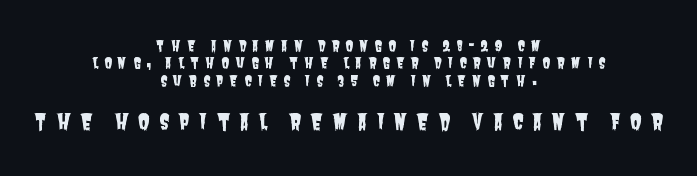
The horizontal fit of the characters is loose and conspicuously gappy. Visually, the bottom section dominates because its glyphs are scaled up. Horizontal alignment here is central, giving a formal, balanced look. The glyphs are unaccompanied by any horizontal stroke below them.
